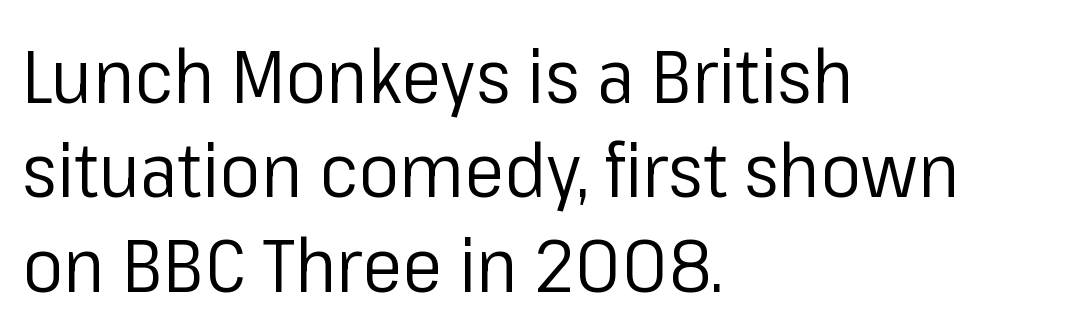
Q: Is the text bold? A: No.
Q: Is the text italic (slanted)? A: No, it is upright.
Q: Is the typeface a serif or a sans-serif typeface? A: Sans-serif.
Q: Is the text underlined? A: No.
Q: How is the paragraph aligned? A: Left-aligned.
Q: Is the spacing between letters normal or unusually wide? A: Normal.
Q: Is the spacing between lines tight, normal or loose? A: Normal.
Q: Width (condensed, normal, or wide)? A: Normal.
Q: Stroke contrast? A: Low.
Q: x-height? A: Medium.
Q: Monospaced? A: No.
